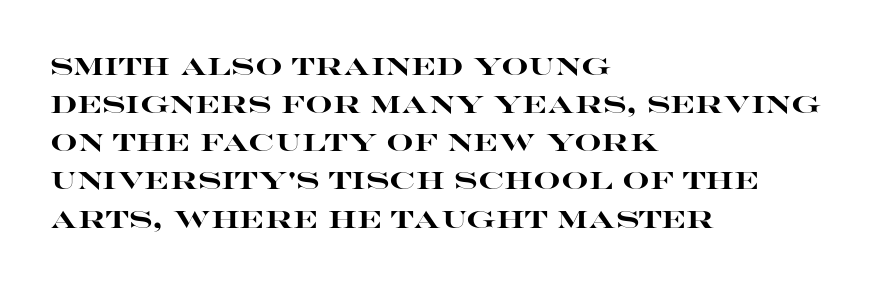
The image shows 24 px bold type, upright; set left-aligned, normal line spacing (1.59x), normal letter spacing, not underlined.
